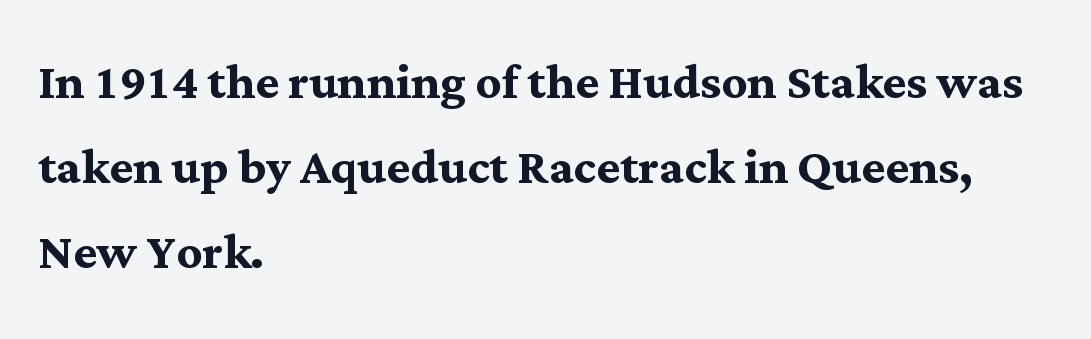
Q: Is the text bold? A: Yes.
Q: Is the text italic (slanted)? A: No, it is upright.
Q: Is the typeface a serif or a sans-serif typeface? A: Serif.
Q: Is the text underlined? A: No.
Q: How is the paragraph aligned? A: Left-aligned.
Q: Is the spacing between letters normal or unusually wide? A: Normal.
Q: Is the spacing between lines tight, normal or loose? A: Normal.
Q: Width (condensed, normal, or wide)? A: Normal.
Q: Stroke contrast? A: Medium.
Q: x-height? A: Medium.
Q: Monospaced? A: No.
